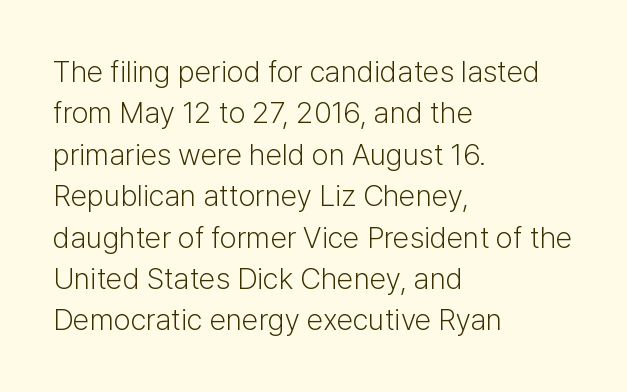
{"serif": "no", "italic": "no", "bold": "no", "weight": "light", "width": "normal", "stroke_contrast": "low", "x_height": "medium", "monospaced": "no", "underline": "no", "align": "left", "line_spacing": "normal", "line_spacing_ratio": 1.38, "letter_spacing": "normal", "letter_spacing_em": 0.0, "glyph_px": 30}
